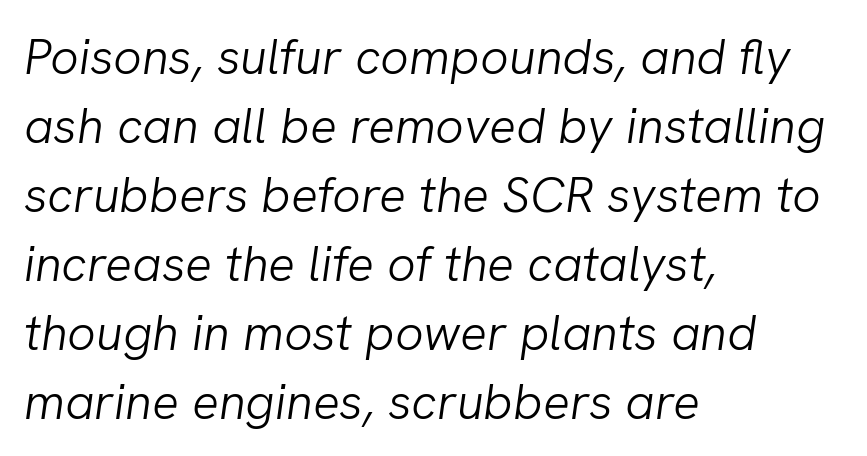
Q: Is the text bold? A: No.
Q: Is the text italic (slanted)? A: Yes, it leans right by about 8 degrees.
Q: Is the text underlined? A: No.
Q: How is the paragraph aligned? A: Left-aligned.
Q: Is the spacing between letters normal or unusually wide? A: Normal.
Q: Is the spacing between lines tight, normal or loose? A: Normal.
Q: Width (condensed, normal, or wide)? A: Normal.
Q: Stroke contrast? A: Low.
Q: x-height? A: Medium.
Q: Monospaced? A: No.
